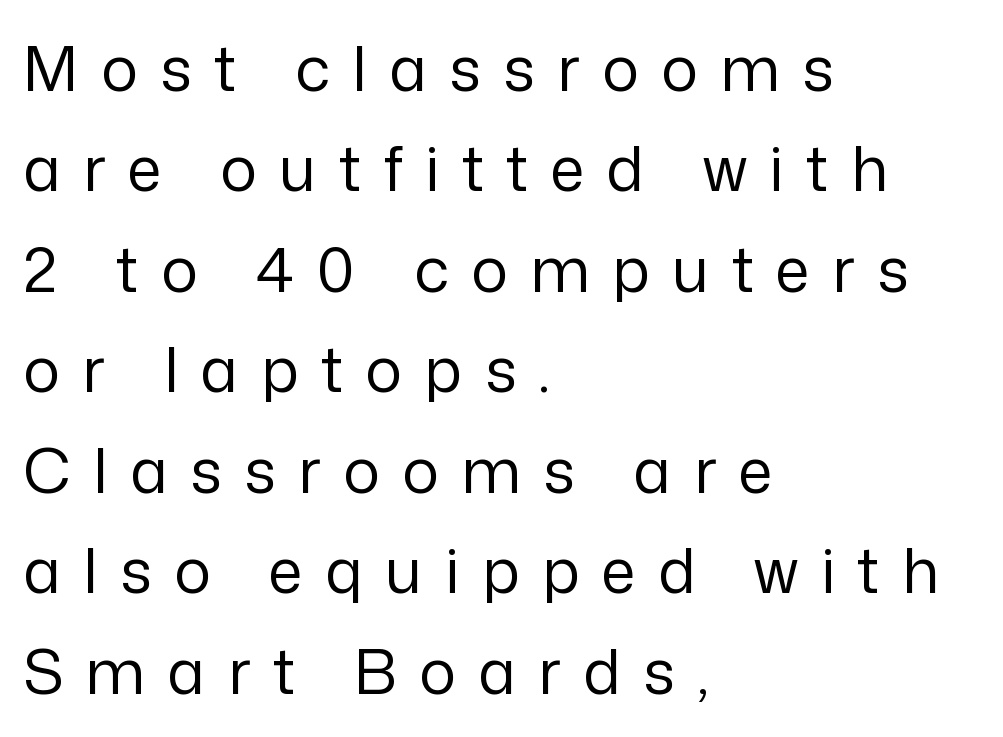
Q: Is the text bold? A: No.
Q: Is the text italic (slanted)? A: No, it is upright.
Q: Is the typeface a serif or a sans-serif typeface? A: Sans-serif.
Q: Is the text underlined? A: No.
Q: How is the paragraph aligned? A: Left-aligned.
Q: Is the spacing between letters normal or unusually wide? A: Unusually wide.
Q: Is the spacing between lines tight, normal or loose? A: Normal.
Q: Width (condensed, normal, or wide)? A: Normal.
Q: Stroke contrast? A: Low.
Q: x-height? A: Medium.
Q: Monospaced? A: No.
